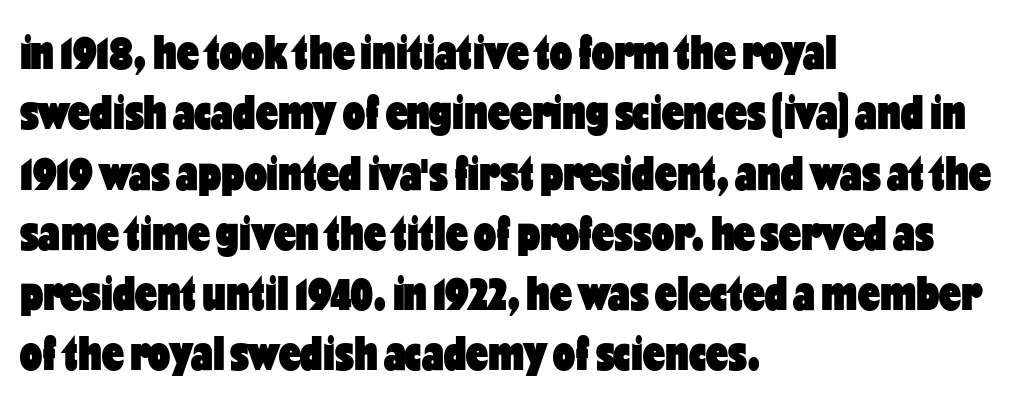
The image shows 49 px heavy, condensed sans-serif type, upright; set left-aligned, line spacing 1.23x, normal letter spacing, not underlined; low stroke contrast and a medium x-height.
